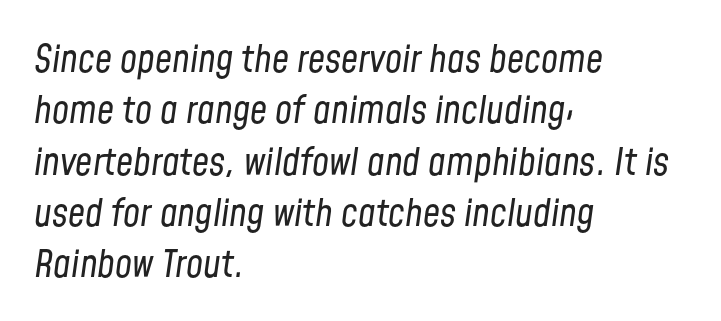
Q: Is the text bold? A: No.
Q: Is the text italic (slanted)? A: Yes, it leans right by about 8 degrees.
Q: Is the text underlined? A: No.
Q: How is the paragraph aligned? A: Left-aligned.
Q: Is the spacing between letters normal or unusually wide? A: Normal.
Q: Is the spacing between lines tight, normal or loose? A: Normal.
Q: Width (condensed, normal, or wide)? A: Condensed.
Q: Stroke contrast? A: Low.
Q: x-height? A: Medium.
Q: Monospaced? A: No.
